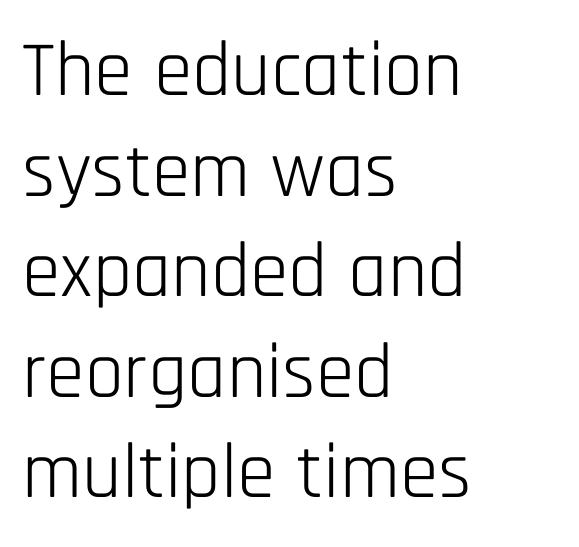
{"serif": "no", "italic": "no", "bold": "no", "weight": "light", "width": "condensed", "stroke_contrast": "low", "x_height": "large", "monospaced": "no", "underline": "no", "align": "left", "line_spacing": "normal", "line_spacing_ratio": 1.29, "letter_spacing": "normal", "letter_spacing_em": 0.0, "glyph_px": 78}
